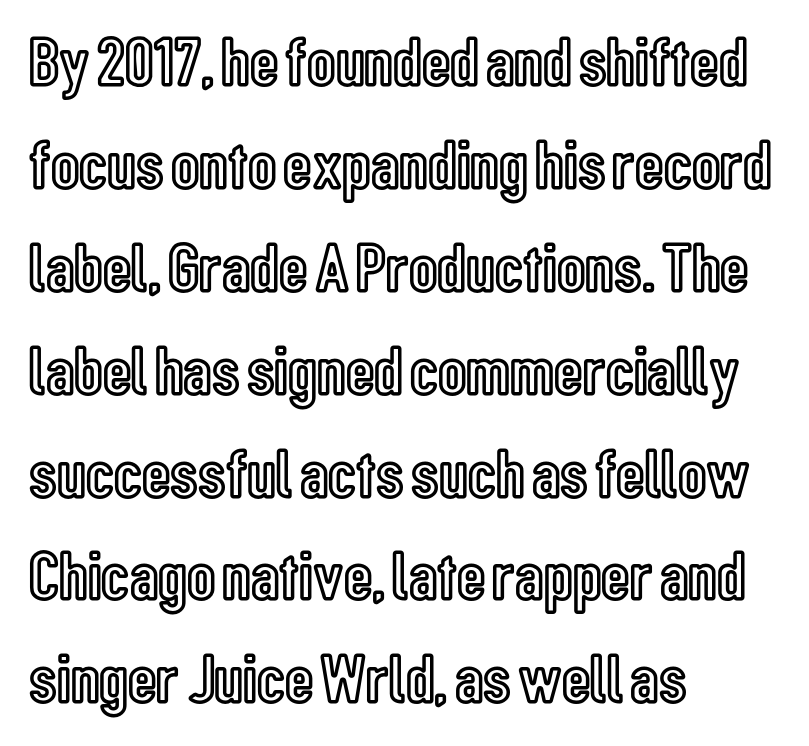
The image shows 70 px condensed type, upright; set left-aligned, normal line spacing (1.47x), normal letter spacing, not underlined; a medium x-height.
